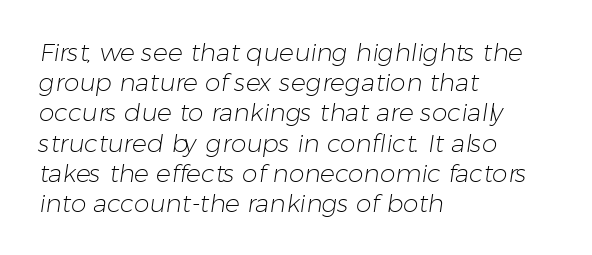
This sample is left-justified, so line endings fall wherever the words run out. A bare baseline throughout the passage. Glyph-to-glyph distance matches everyday printed text. Think standard paragraph weight, or any step lighter than that.
